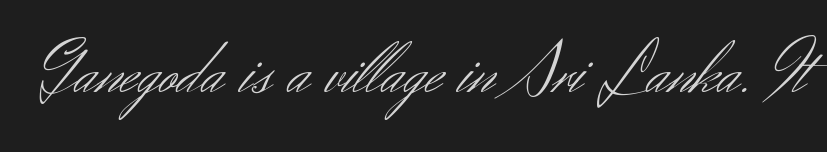
Q: Is the text bold? A: No.
Q: Is the text italic (slanted)? A: Yes.
Q: Is the typeface a serif or a sans-serif typeface? A: Sans-serif.
Q: Is the text underlined? A: No.
Q: Is the spacing between letters normal or unusually wide? A: Normal.
Q: Width (condensed, normal, or wide)? A: Normal.
Q: Stroke contrast? A: Medium.
Q: x-height? A: Small.
Q: Monospaced? A: No.
